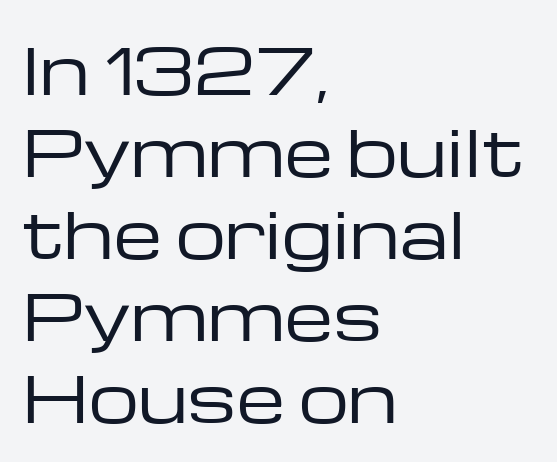
This is roman type, the default non-slanted kind. You can tell from the bare stems that sans-serif type was used. The font is comparable to plain body text, perhaps lighter. Whoever set this chose a conventional vertical rhythm. Note the varied advance widths — an 'i' is clearly narrower than an 'm'.
